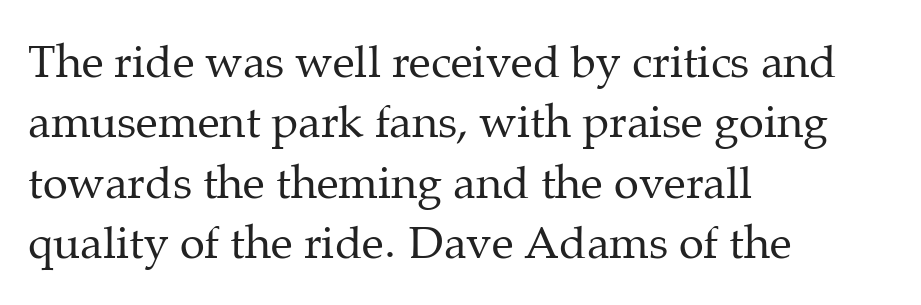
Q: Is the text bold? A: No.
Q: Is the text italic (slanted)? A: No, it is upright.
Q: Is the typeface a serif or a sans-serif typeface? A: Serif.
Q: Is the text underlined? A: No.
Q: How is the paragraph aligned? A: Left-aligned.
Q: Is the spacing between letters normal or unusually wide? A: Normal.
Q: Is the spacing between lines tight, normal or loose? A: Normal.
Q: Width (condensed, normal, or wide)? A: Normal.
Q: Stroke contrast? A: Medium.
Q: x-height? A: Medium.
Q: Monospaced? A: No.
